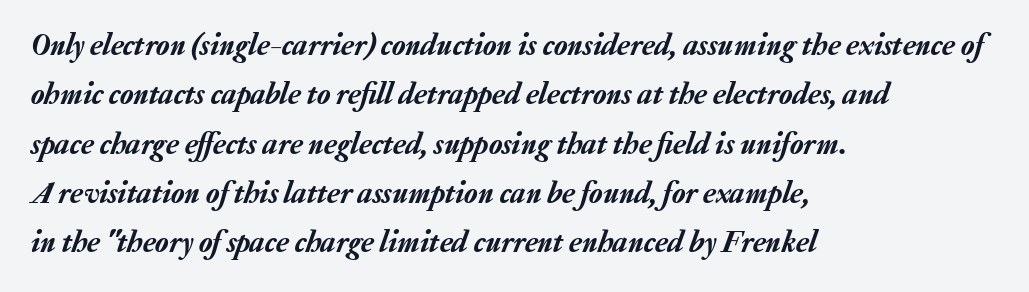
{"italic": "yes", "lean": "right", "slant_degrees": 20, "width": "normal", "stroke_contrast": "low", "x_height": "medium", "monospaced": "no", "underline": "no", "align": "left", "line_spacing": "normal", "line_spacing_ratio": 1.59, "letter_spacing": "normal", "letter_spacing_em": 0.0, "glyph_px": 31}
